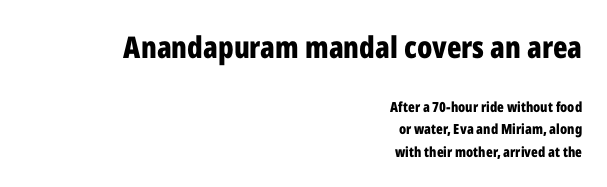
The image shows 30 px bold, condensed sans-serif type, upright; set right-aligned, normal line spacing (1.6x), normal letter spacing, not underlined; the first (top) block is 2.14x larger; low stroke contrast and a medium x-height.
